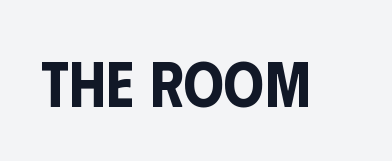
Varying glyph widths throughout — classic text-font behaviour. Posture: vertical. Honestly, there is no underline to notice here at all. The rendering keeps characters at their native spacing. Are there feet on the stems? There aren't — it's a sans.
